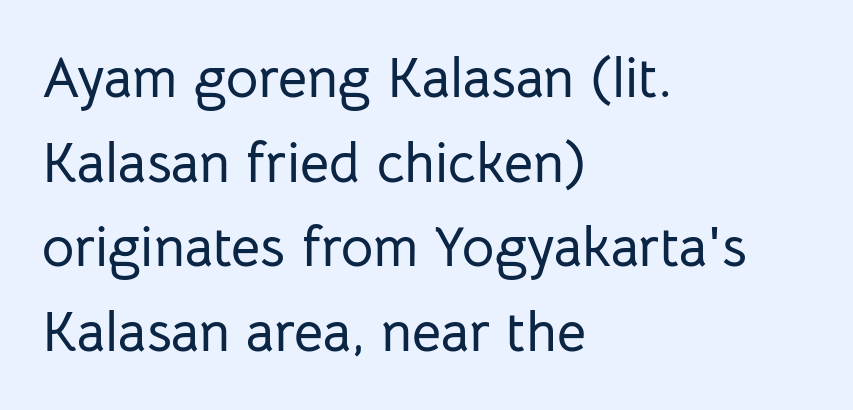
{"serif": "no", "italic": "no", "width": "normal", "stroke_contrast": "low", "x_height": "medium", "monospaced": "no", "underline": "no", "align": "left", "line_spacing": "normal", "line_spacing_ratio": 1.51, "letter_spacing": "normal", "letter_spacing_em": 0.0, "glyph_px": 56}
